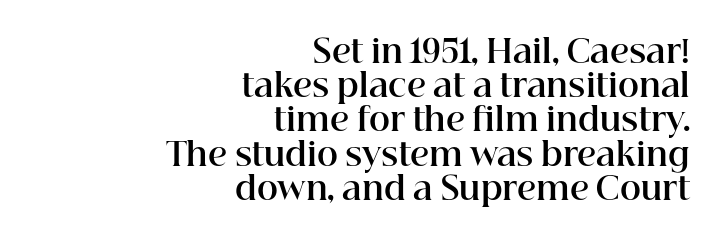
Compared with typical paragraphs, the rows here are closer together. The axis of the letterforms is exactly vertical. Looks like regular typesetting: each glyph gets only the width it needs. Is the block centered? No — it sits flush against the right margin. The space beneath each line is pristine and unruled.
